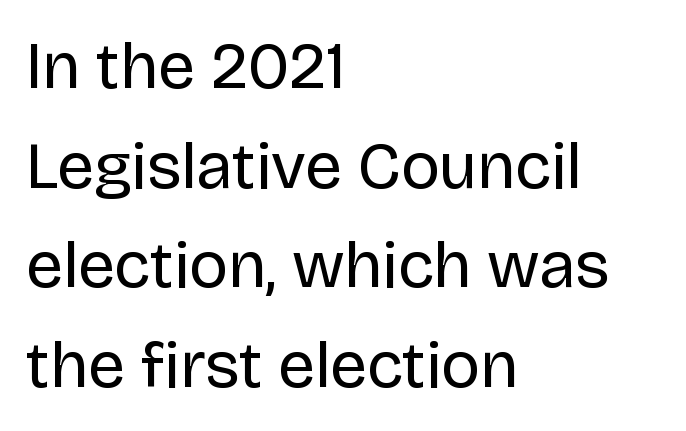
Varying glyph widths throughout — classic text-font behaviour. There is no visible air inserted between adjacent glyphs. The passage shown is typeset with a sans-serif family. In CSS terms this would be text-align: left.
